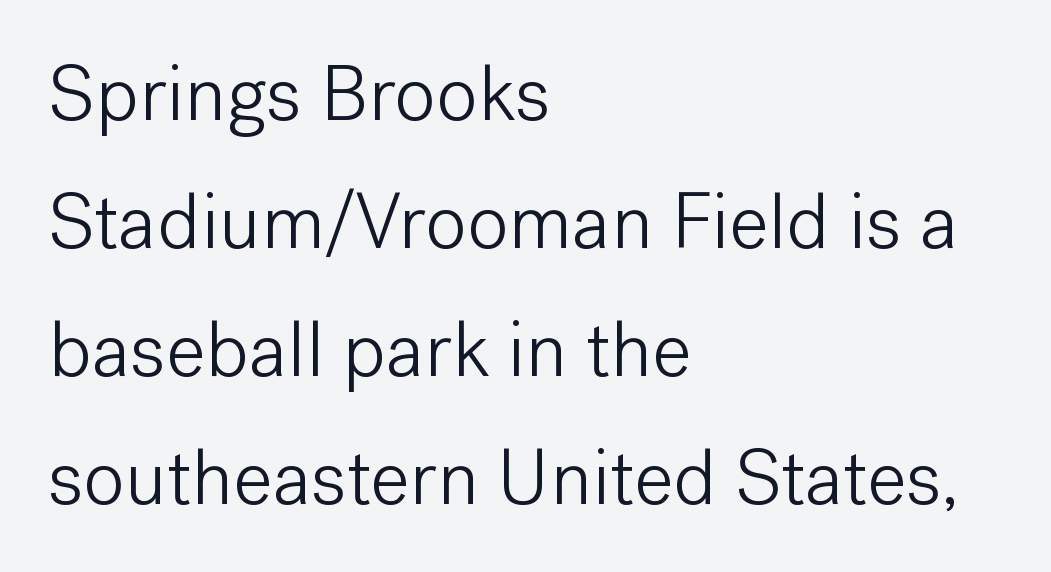
The image shows 78 px light sans-serif type, upright; set left-aligned, normal line spacing (1.64x), normal letter spacing, not underlined; low stroke contrast and a medium x-height.
